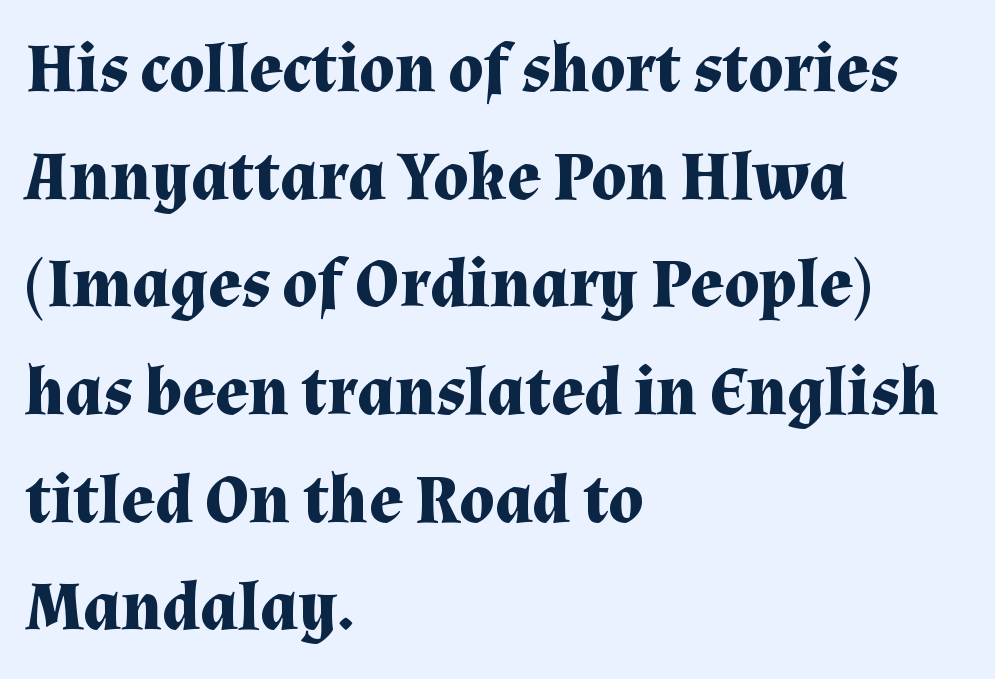
The image shows 69 px bold serif type, upright; set left-aligned, normal line spacing (1.56x), normal letter spacing, not underlined; medium stroke contrast and a medium x-height.
